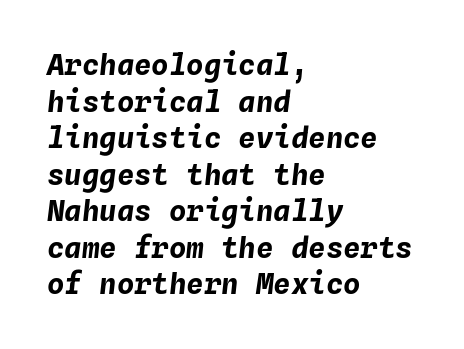
Horizontal alignment here is leftward, the default for most running prose. Whoever set this chose a conventional vertical rhythm. The strip under each line holds only bare page. This sample has the even, mechanical cadence of fixed-width lettering. This rendering leaves character spacing at its baseline value.
